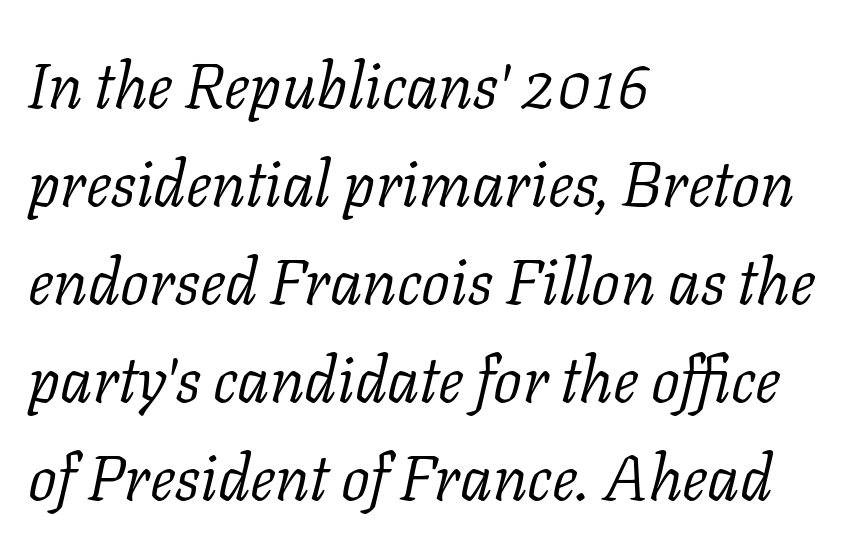
Q: Is the text bold? A: No.
Q: Is the text italic (slanted)? A: Yes, it leans right by about 11 degrees.
Q: Is the typeface a serif or a sans-serif typeface? A: Serif.
Q: Is the text underlined? A: No.
Q: How is the paragraph aligned? A: Left-aligned.
Q: Is the spacing between letters normal or unusually wide? A: Normal.
Q: Is the spacing between lines tight, normal or loose? A: Normal.
Q: Width (condensed, normal, or wide)? A: Normal.
Q: Stroke contrast? A: Low.
Q: x-height? A: Medium.
Q: Monospaced? A: No.
